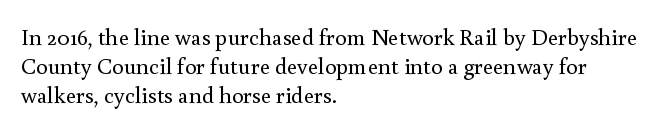
{"italic": "no", "bold": "no", "underline": "no", "align": "left", "line_spacing": "normal", "line_spacing_ratio": 1.27, "letter_spacing": "normal", "letter_spacing_em": 0.0, "glyph_px": 23}
